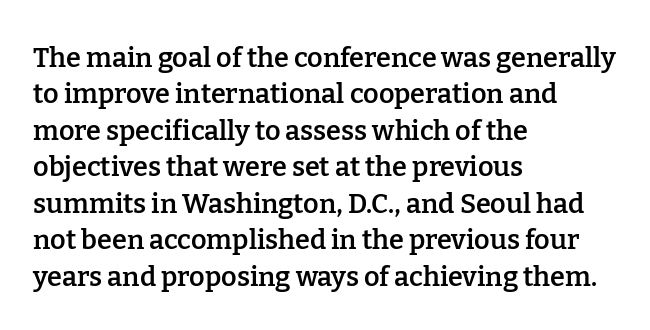
Q: Is the text bold? A: Semi-bold.
Q: Is the text italic (slanted)? A: No, it is upright.
Q: Is the text underlined? A: No.
Q: How is the paragraph aligned? A: Left-aligned.
Q: Is the spacing between letters normal or unusually wide? A: Normal.
Q: Is the spacing between lines tight, normal or loose? A: Normal.
